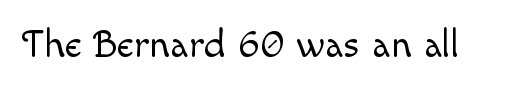
A typesetter would call this proportional, since set widths differ per character. Type without underlining. The letterforms sit at book weight or below. Is the letter spacing exaggerated? No — it looks like the ordinary default. Ascenders rise straight up at ninety degrees.
